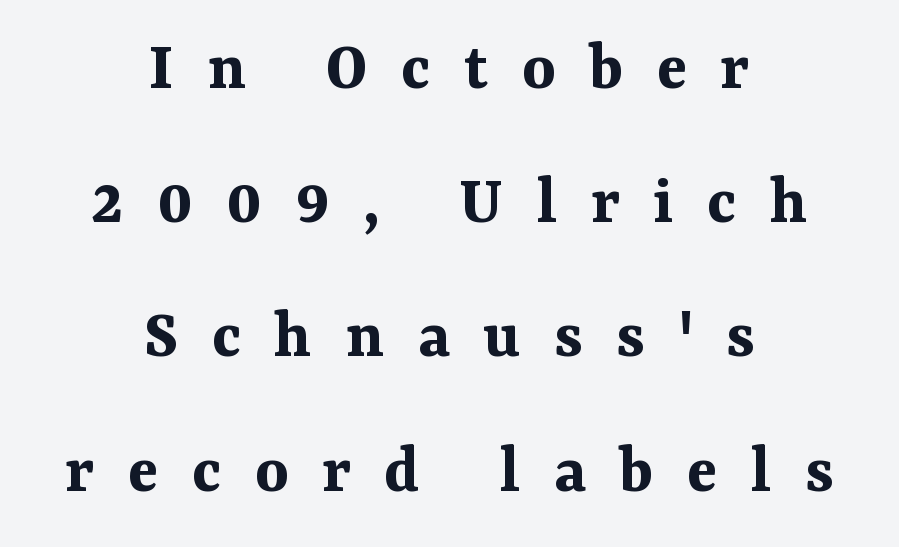
The image shows 71 px bold serif type, upright; set centered, line spacing 1.89x, unusually wide letter spacing (+0.47 em), not underlined; medium stroke contrast and a medium x-height.
